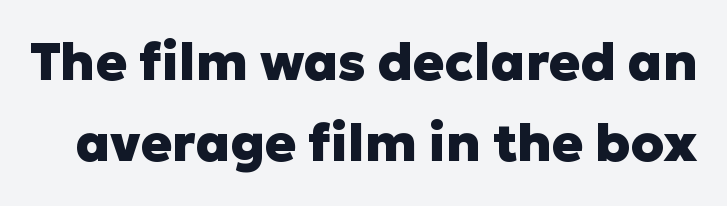
Q: Is the text bold? A: Yes.
Q: Is the text italic (slanted)? A: No, it is upright.
Q: Is the typeface a serif or a sans-serif typeface? A: Sans-serif.
Q: Is the text underlined? A: No.
Q: Is the spacing between letters normal or unusually wide? A: Normal.
Q: Is the spacing between lines tight, normal or loose? A: Normal.
Q: Width (condensed, normal, or wide)? A: Normal.
Q: Stroke contrast? A: Low.
Q: x-height? A: Medium.
Q: Monospaced? A: No.
